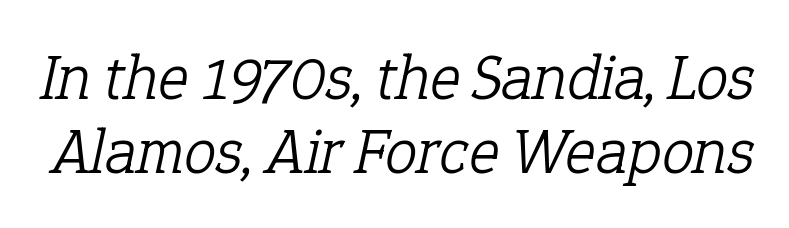
{"serif": "yes", "italic": "yes", "lean": "right", "slant_degrees": 12, "bold": "no", "weight": "light", "width": "normal", "stroke_contrast": "low", "x_height": "medium", "monospaced": "no", "underline": "no", "line_spacing": "tight", "line_spacing_ratio": 1.14, "letter_spacing": "normal", "letter_spacing_em": 0.0, "glyph_px": 65}
